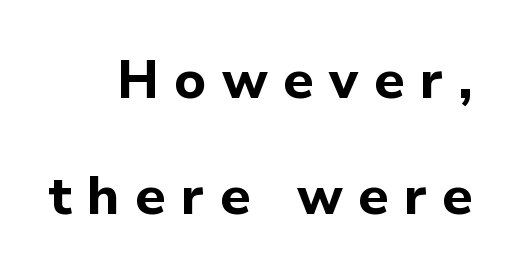
The image shows 53 px bold sans-serif type, upright; set loose line spacing (2.19x), unusually wide letter spacing (+0.29 em), not underlined; low stroke contrast and a medium x-height.
